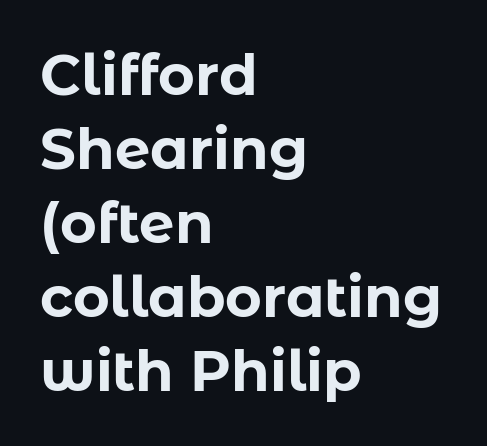
{"serif": "no", "italic": "no", "bold": "yes", "weight": "bold", "width": "normal", "stroke_contrast": "low", "x_height": "medium", "monospaced": "no", "underline": "no", "align": "left", "line_spacing": "normal", "line_spacing_ratio": 1.32, "letter_spacing": "normal", "letter_spacing_em": 0.0, "glyph_px": 56}
